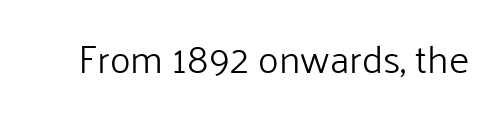
Q: Is the text bold? A: No.
Q: Is the text italic (slanted)? A: No, it is upright.
Q: Is the typeface a serif or a sans-serif typeface? A: Sans-serif.
Q: Is the text underlined? A: No.
Q: Is the spacing between letters normal or unusually wide? A: Normal.
Q: Width (condensed, normal, or wide)? A: Normal.
Q: Stroke contrast? A: Low.
Q: x-height? A: Medium.
Q: Monospaced? A: No.
